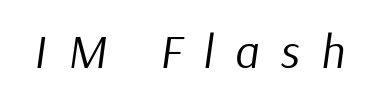
Q: Is the text bold? A: No.
Q: Is the text italic (slanted)? A: Yes, it leans right by about 9 degrees.
Q: Is the text underlined? A: No.
Q: Is the spacing between letters normal or unusually wide? A: Unusually wide.
Q: Width (condensed, normal, or wide)? A: Normal.
Q: Stroke contrast? A: Low.
Q: x-height? A: Medium.
Q: Monospaced? A: No.
